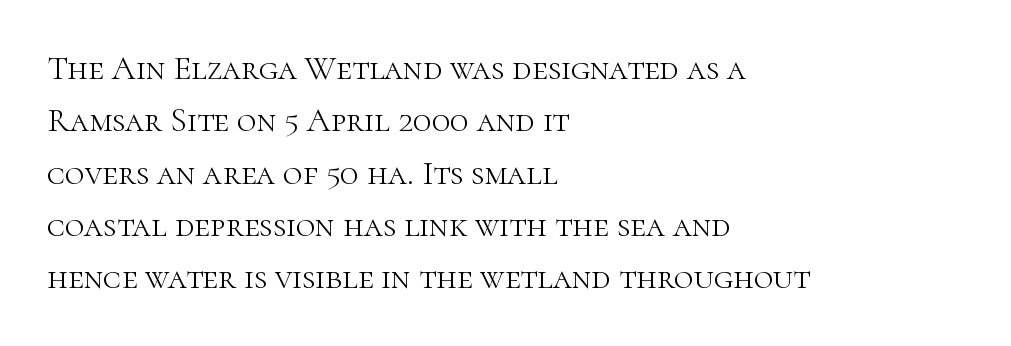
The image shows 34 px light serif type, upright; set left-aligned, normal line spacing (1.54x), normal letter spacing, not underlined; high stroke contrast and a medium x-height.
